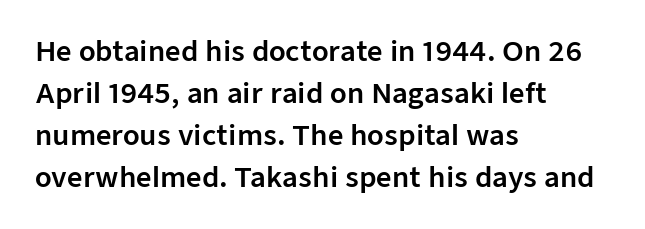
{"italic": "no", "underline": "no", "align": "left", "line_spacing": "normal", "line_spacing_ratio": 1.55, "letter_spacing": "normal", "letter_spacing_em": 0.0, "glyph_px": 27}
